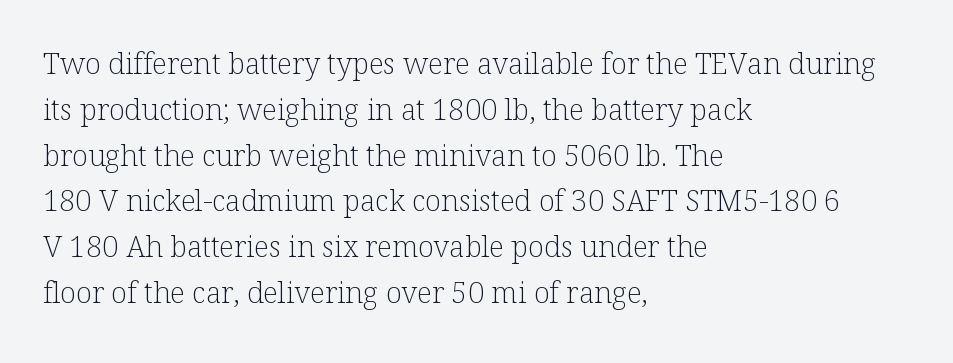
The image shows 29 px light serif type, upright; set left-aligned, normal line spacing (1.58x), normal letter spacing, not underlined; low stroke contrast and a medium x-height.
